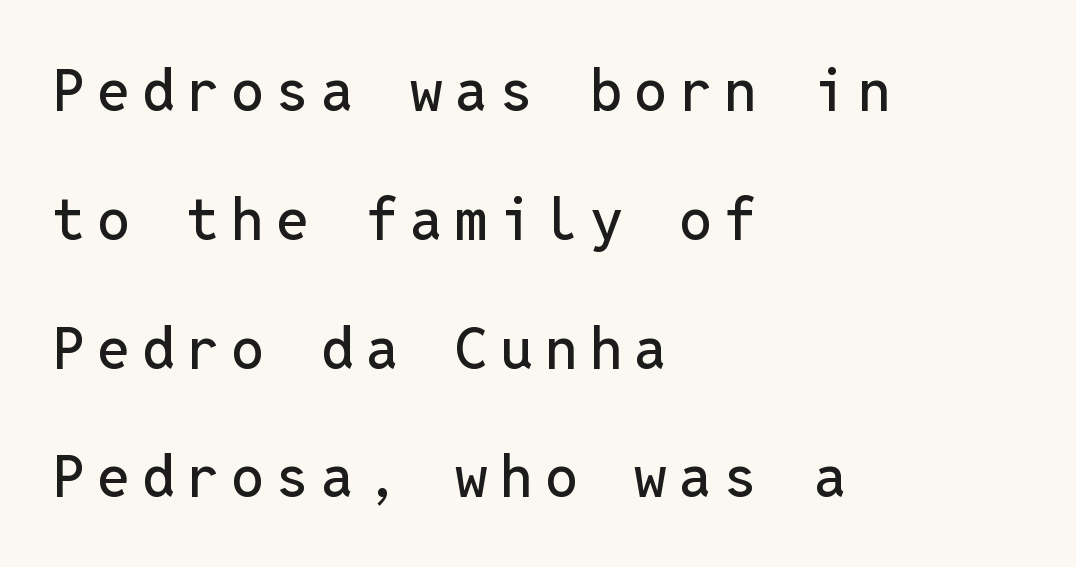
The image shows 58 px sans-serif type, upright, monospaced; set left-aligned, loose line spacing (2.22x), unusually wide letter spacing (+0.21 em), not underlined; low stroke contrast and a medium x-height.
